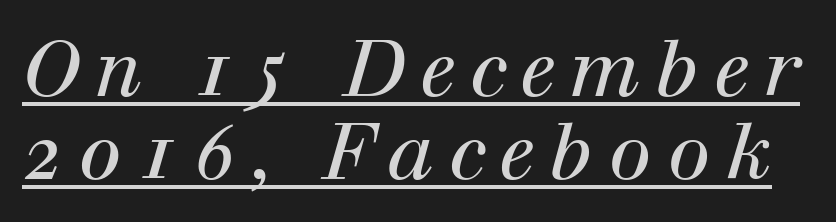
The vertical gap from one line to the next is small. A typesetter would call this proportional, since set widths differ per character. Beneath each row of characters lies a ruled line. You can tell it's italic because the verticals aren't actually vertical. The typesetting does not lean heavy: it is not bold. What kind of face is this? One with serifs.
